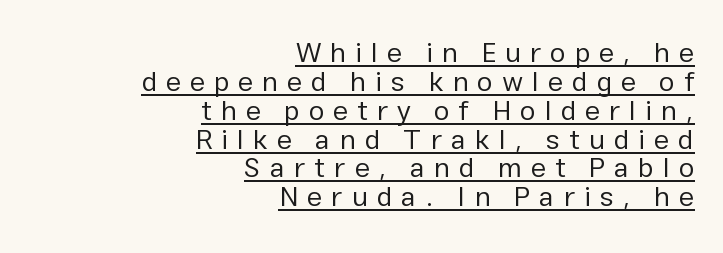
Compared with typical body copy, the letter spacing here is much looser. Character widths vary here, with narrow letters taking less room than wide ones. The string is rendered with underlining switched on. Stems here are at most as thick as an everyday book face. Where is the straight margin? On the right.
